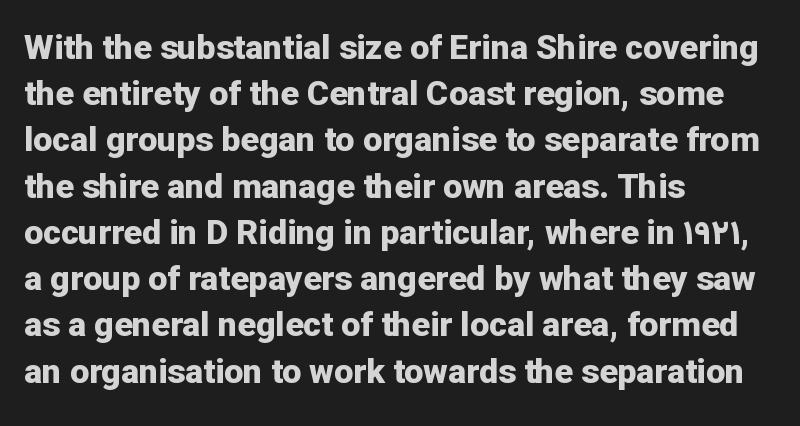
The image shows 34 px bold sans-serif type, upright; set left-aligned, normal line spacing (1.36x), normal letter spacing, not underlined; low stroke contrast and a medium x-height.
